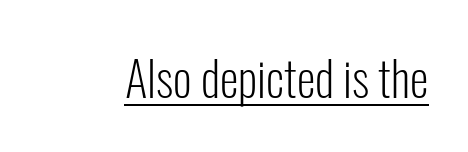
Q: Is the text bold? A: No.
Q: Is the text italic (slanted)? A: No, it is upright.
Q: Is the typeface a serif or a sans-serif typeface? A: Sans-serif.
Q: Is the text underlined? A: Yes.
Q: Is the spacing between letters normal or unusually wide? A: Normal.
Q: Width (condensed, normal, or wide)? A: Condensed.
Q: Stroke contrast? A: Low.
Q: x-height? A: Medium.
Q: Monospaced? A: No.
